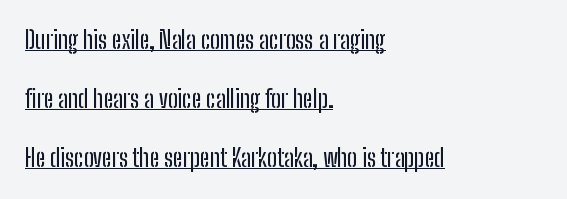
The lines are spread far apart with generous leading. Somebody hit Ctrl+U on this one — the words are underlined. Default kerning and tracking; the words read as compact shapes. Upright lettering throughout. Teacher's note: observe the even left margin — that is flush-left alignment.
